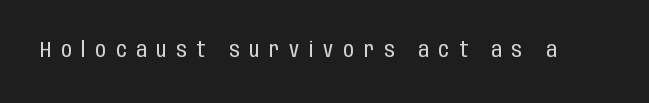
Q: Is the text bold? A: No.
Q: Is the text italic (slanted)? A: No, it is upright.
Q: Is the text underlined? A: No.
Q: Is the spacing between letters normal or unusually wide? A: Unusually wide.
